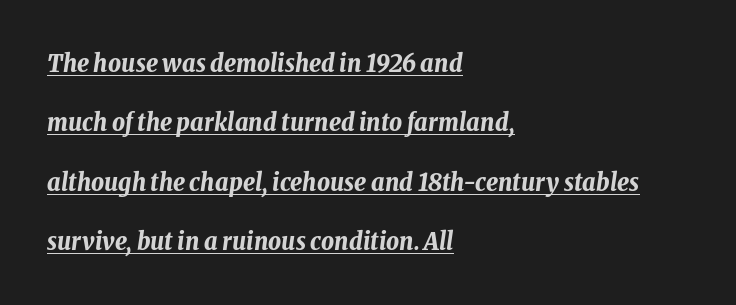
Q: Is the text bold? A: Yes.
Q: Is the text italic (slanted)? A: Yes, it leans right by about 8 degrees.
Q: Is the text underlined? A: Yes.
Q: How is the paragraph aligned? A: Left-aligned.
Q: Is the spacing between letters normal or unusually wide? A: Normal.
Q: Is the spacing between lines tight, normal or loose? A: Loose.
